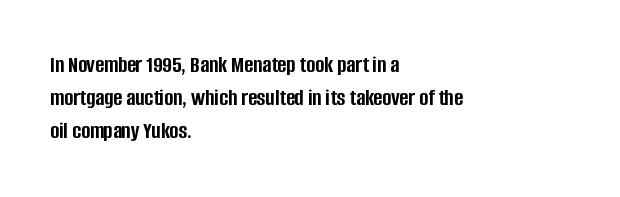
These lines keep a tight, regular rhythm from letter to letter. Heavy-handed strokes throughout: this text is bold. A normal amount of white space separates one row of letters from the next. The font's upright variant was chosen for this text. The string is rendered with underlining switched off. Which margin do the lines hug? The left one — the right edge is uneven.
